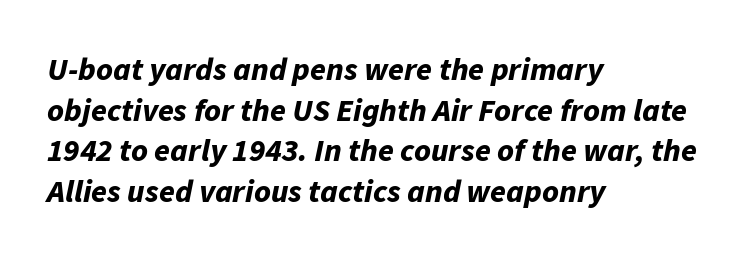
Q: Is the text bold? A: Yes.
Q: Is the text italic (slanted)? A: Yes, it leans right by about 11 degrees.
Q: Is the text underlined? A: No.
Q: How is the paragraph aligned? A: Left-aligned.
Q: Is the spacing between letters normal or unusually wide? A: Normal.
Q: Is the spacing between lines tight, normal or loose? A: Normal.
Q: Width (condensed, normal, or wide)? A: Normal.
Q: Stroke contrast? A: Low.
Q: x-height? A: Medium.
Q: Monospaced? A: No.
